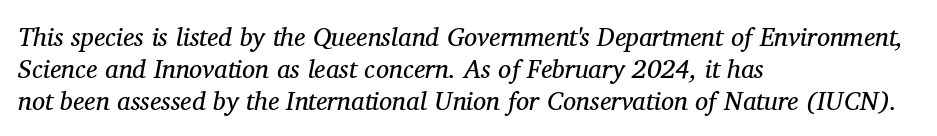
Q: Is the text bold? A: No.
Q: Is the text italic (slanted)? A: Yes, it leans right by about 11 degrees.
Q: Is the text underlined? A: No.
Q: How is the paragraph aligned? A: Left-aligned.
Q: Is the spacing between letters normal or unusually wide? A: Normal.
